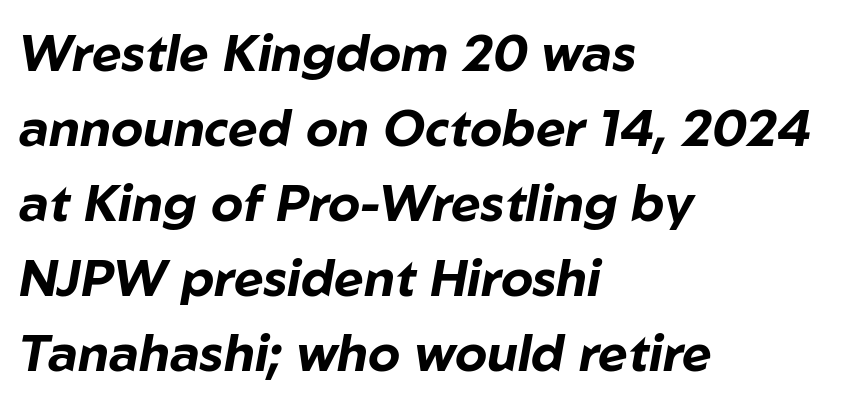
{"italic": "yes", "lean": "right", "slant_degrees": 10, "bold": "yes", "weight": "bold", "width": "normal", "stroke_contrast": "low", "x_height": "medium", "monospaced": "no", "underline": "no", "align": "left", "line_spacing": "normal", "line_spacing_ratio": 1.47, "letter_spacing": "normal", "letter_spacing_em": 0.0, "glyph_px": 51}
